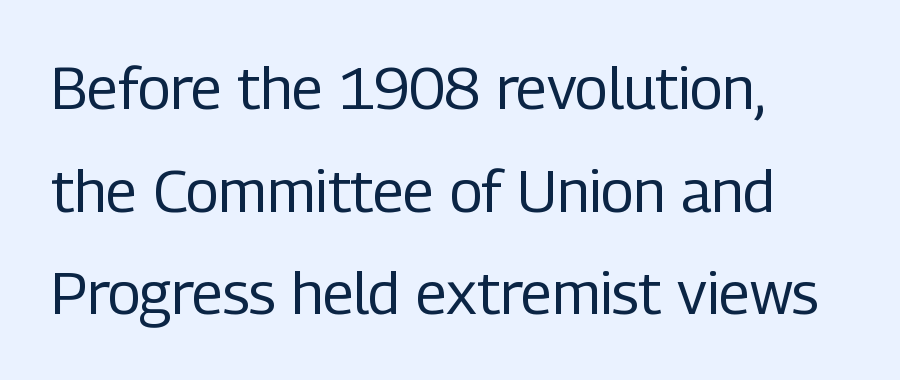
Characters follow at the spacing the type designer built in. Check under the words: just untouched page. The passage shown is typed in a proportional face where columns would drift. The cut favours lightness, reaching ordinary text weight at its darkest. What kind of face is this? One without serifs — a sans.
